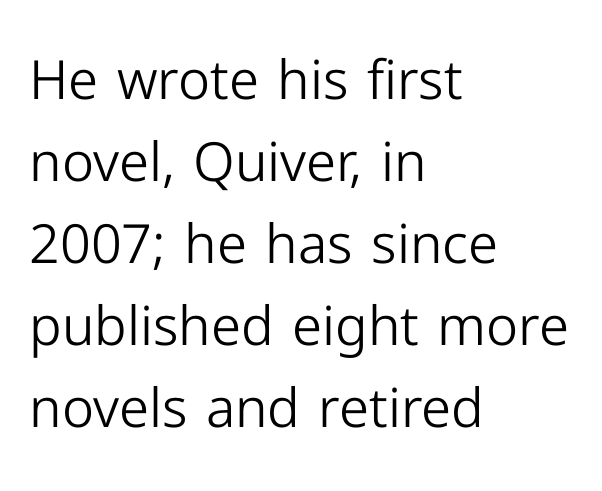
{"serif": "no", "italic": "no", "bold": "no", "weight": "light", "width": "normal", "stroke_contrast": "low", "x_height": "medium", "monospaced": "no", "underline": "no", "align": "left", "line_spacing": "normal", "line_spacing_ratio": 1.52, "letter_spacing": "normal", "letter_spacing_em": 0.0, "glyph_px": 54}
